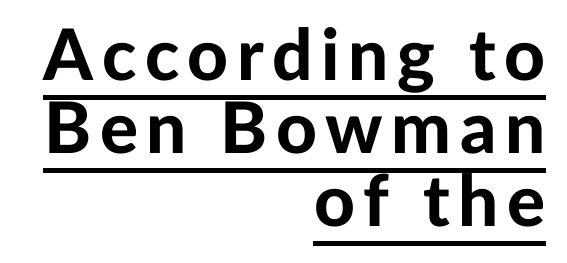
The typesetter has applied underlining to the passage shown. Baseline-to-baseline distance is barely more than the letter height. A typesetter would mark this as roman, not italic. Each glyph is drawn with heavy, bold strokes. A sans-serif font was chosen for this passage. If you drew a ruler down the right edge, every line would touch it.
